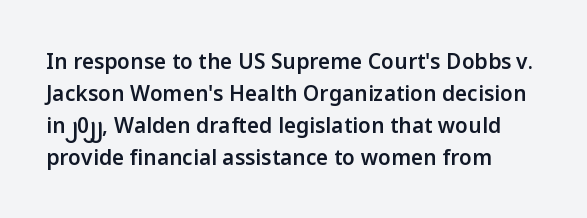
Q: Is the text bold? A: Semi-bold.
Q: Is the text italic (slanted)? A: No, it is upright.
Q: Is the text underlined? A: No.
Q: Is the spacing between letters normal or unusually wide? A: Normal.
Q: Is the spacing between lines tight, normal or loose? A: Normal.
